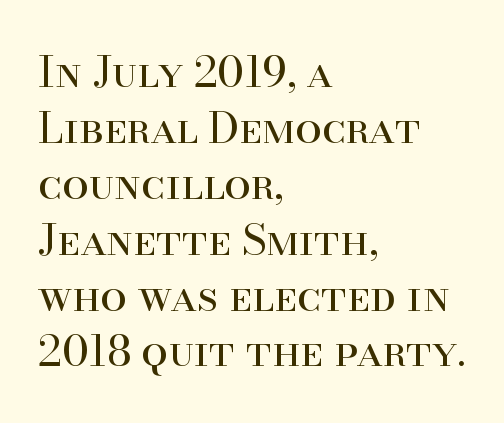
Spacing verdict: proportional, widths tailored to each character. Nothing unusual about the tracking: characters are spaced as the font intends. This sample uses a serif face. Left-aligned paragraph, ragged on the right.
